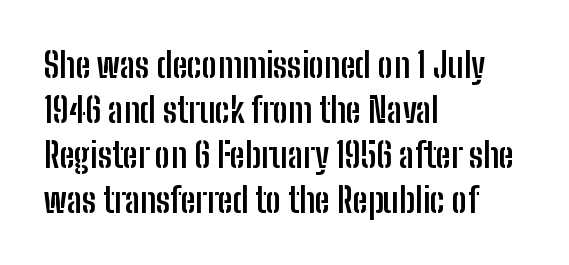
The rendering uses a bold face; every stroke is thick and dark. The zone under the glyphs is completely vacant. I'd call this a sans setting — the letters go barefoot. Inter-character spacing is left at the font's built-in metrics.
